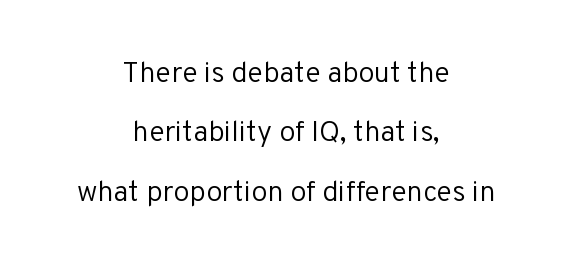
{"serif": "no", "italic": "no", "bold": "no", "weight": "regular", "width": "normal", "stroke_contrast": "low", "x_height": "medium", "monospaced": "no", "underline": "no", "align": "center", "line_spacing": "loose", "line_spacing_ratio": 2.05, "letter_spacing": "normal", "letter_spacing_em": 0.0, "glyph_px": 29}
